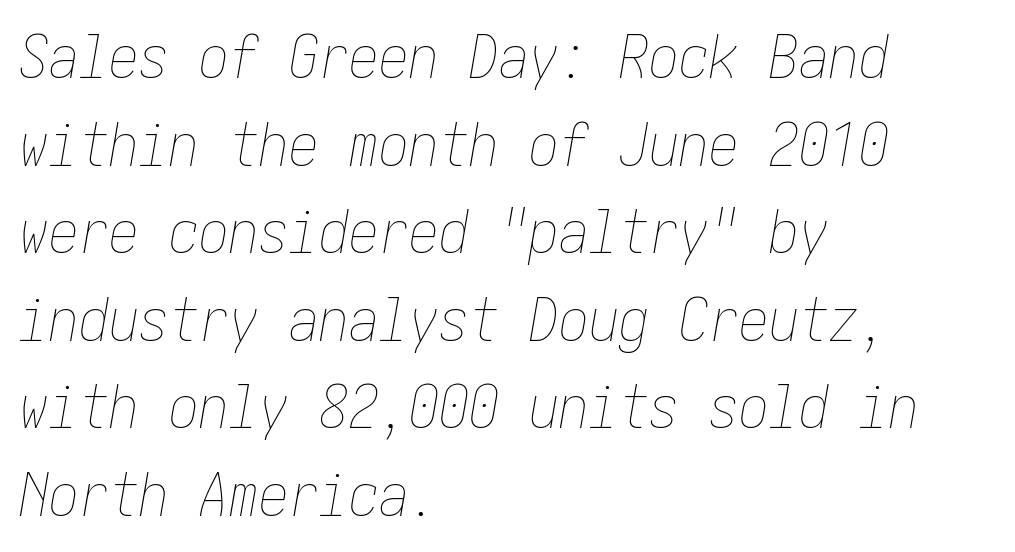
The specimen omits any rule beneath the text block's lines. Does the lettering tilt? It does — this is italic. The text block is weighted toward the left margin, trailing off unevenly rightward. Reading down the column, the eye jumps a familiar distance to each next line. The cut favours lightness, reaching ordinary text weight at its darkest.
